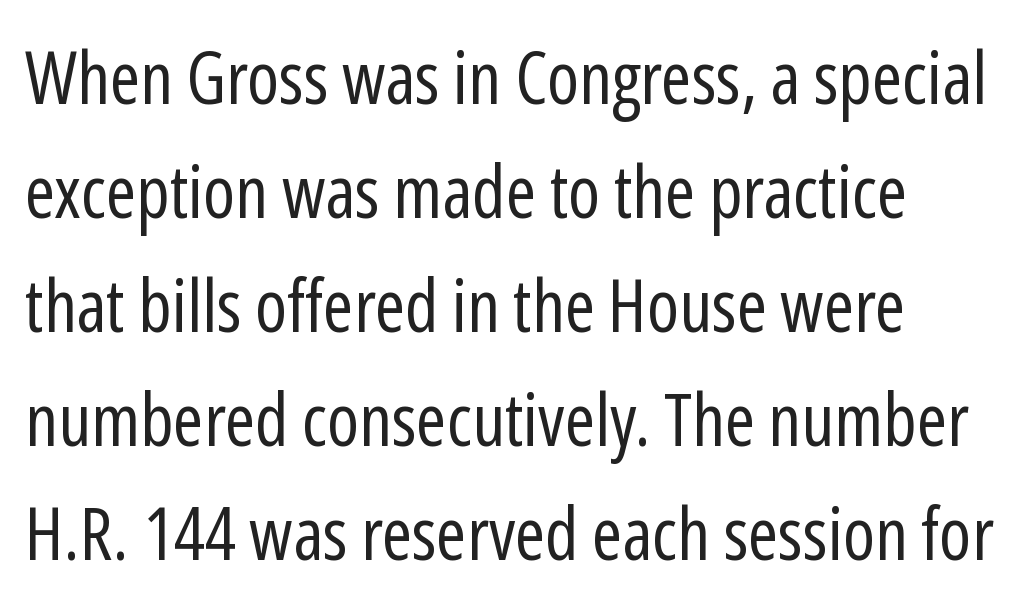
Weight: not bold — regular or lighter. Here the glyphs are tracked normally, forming tight word shapes. Ascenders rise straight up at ninety degrees. A typesetter would label this face a sans. Students, observe: this is what conventionally led text looks like. You could not count columns in this text — the font is proportionally spaced.
